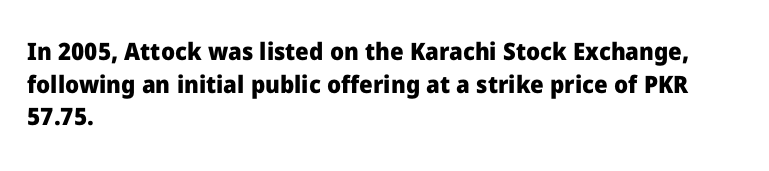
The image shows 24 px bold type, upright; set left-aligned, normal line spacing (1.36x), normal letter spacing, not underlined.
